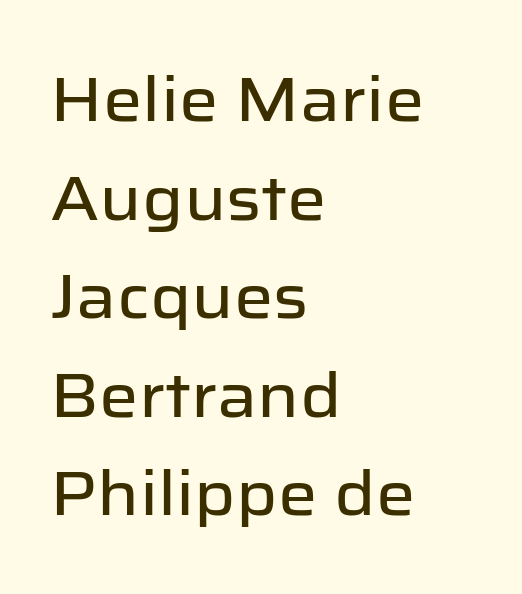
Only glyphs here, with clear space below each row. Spacing between characters is what you'd get straight out of the box. Classification — sans serif. Do the characters align in a grid? No, the font is proportional. Regular leading.
